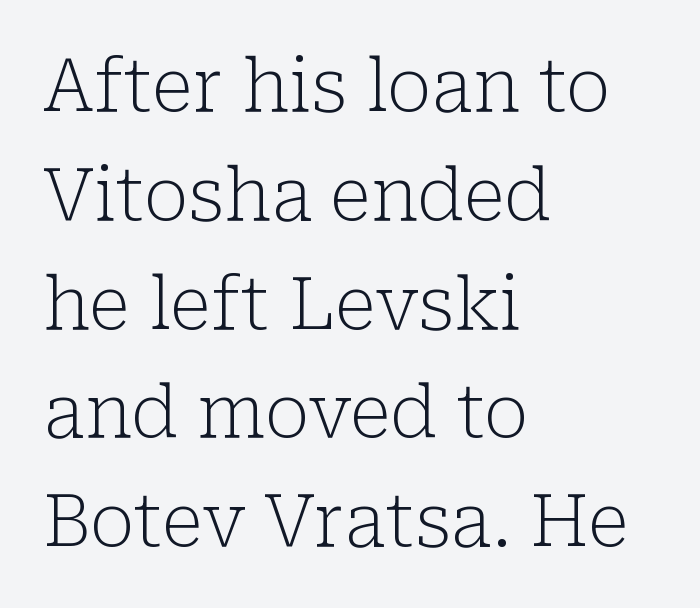
The passage shown is typed in a proportional face where columns would drift. I'd call this a serif setting — the letters wear small feet. Letter spacing: default. Glance below the letters and you will spot only blank space. No extra ink here — the face is not bold.
